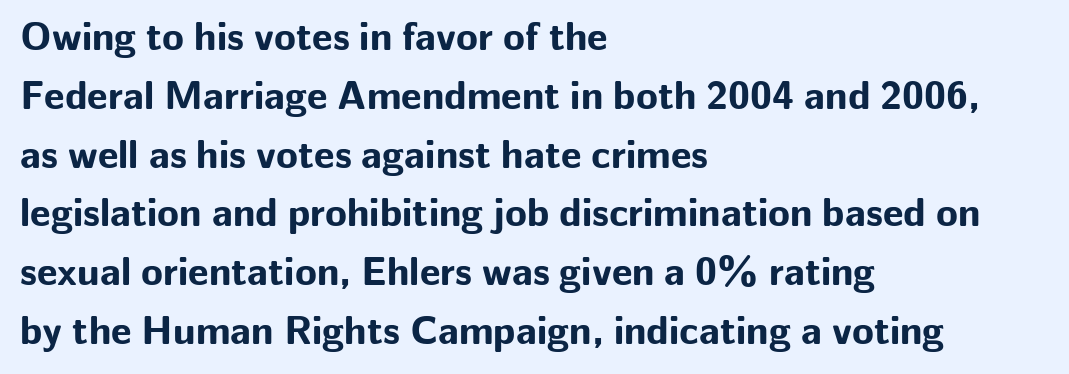
The face used here is proportionally spaced, like ordinary book or web type. The passage shown is emphatically bold. Decoration check: the copy has no underline. Stroke terminals: plain, sans-serif.
